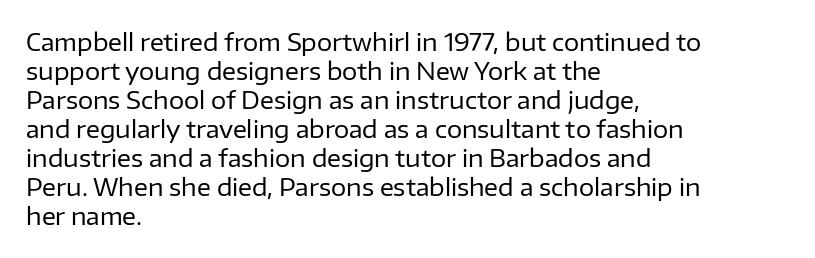
Q: Is the text bold? A: No.
Q: Is the text italic (slanted)? A: No, it is upright.
Q: Is the text underlined? A: No.
Q: How is the paragraph aligned? A: Left-aligned.
Q: Is the spacing between letters normal or unusually wide? A: Normal.
